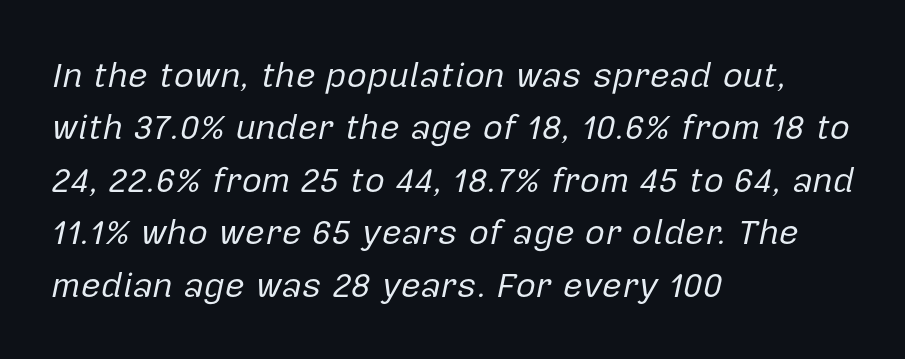
The image shows 35 px regular-weight type, italic (leaning right); set left-aligned, normal line spacing (1.5x), normal letter spacing, not underlined; low stroke contrast and a medium x-height.
